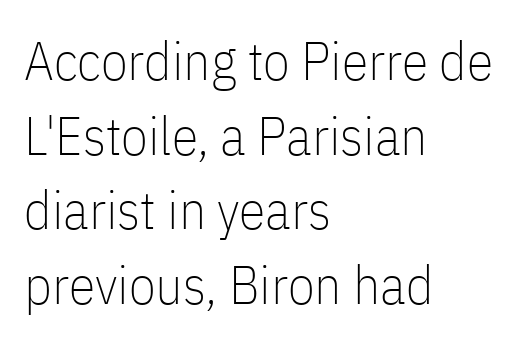
The image shows 54 px thin, condensed sans-serif type, upright; set left-aligned, normal line spacing (1.38x), normal letter spacing, not underlined; low stroke contrast and a medium x-height.
